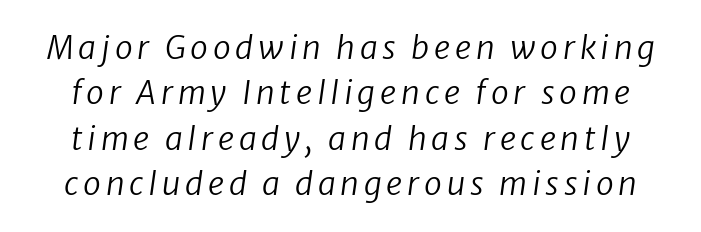
Q: Is the text bold? A: No.
Q: Is the text italic (slanted)? A: Yes, it leans right by about 8 degrees.
Q: Is the text underlined? A: No.
Q: Is the spacing between lines tight, normal or loose? A: Normal.
Q: Width (condensed, normal, or wide)? A: Normal.
Q: Stroke contrast? A: Low.
Q: x-height? A: Medium.
Q: Monospaced? A: No.
